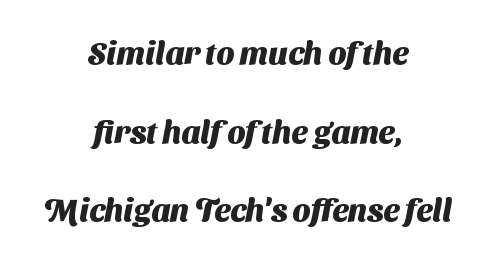
Typeset on center — no edge is straight. This sample has the flowing, uneven cadence of proportional lettering. Clear beneath every line of the passage. In terms of letterspacing, this is plain default setting. Does the weight exceed regular? Yes, all the way to bold. Stroke terminals: plain, sans-serif.
